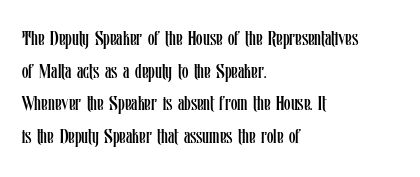
The image shows 21 px text type, upright; set left-aligned, normal line spacing (1.55x), normal letter spacing, not underlined.
